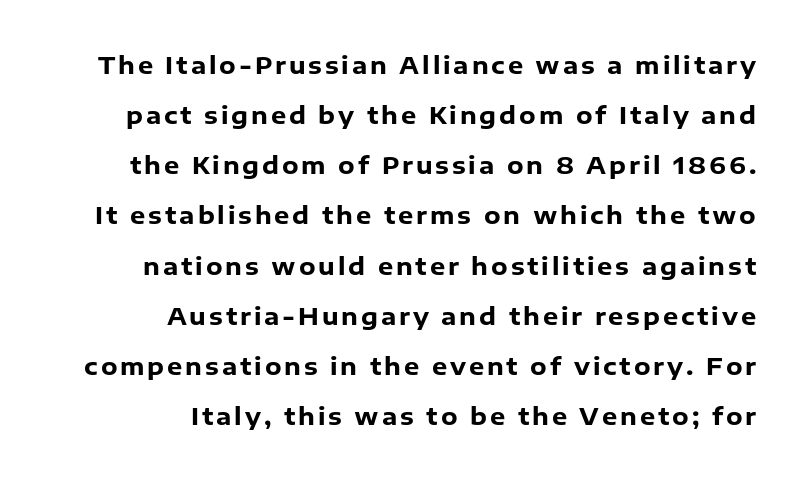
On the weight axis this lands at bold, roughly 700. The strip under each line holds only bare page. These lines are set flush right with a ragged left edge. Nope, not italic — everything's standing straight.
